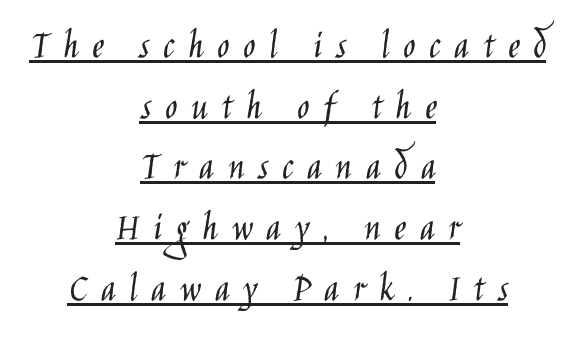
{"serif": "no", "bold": "no", "weight": "light", "width": "condensed", "stroke_contrast": "low", "x_height": "large", "monospaced": "no", "underline": "yes", "align": "center", "line_spacing": "normal", "line_spacing_ratio": 1.48, "letter_spacing": "wide", "letter_spacing_em": 0.33, "glyph_px": 41}
